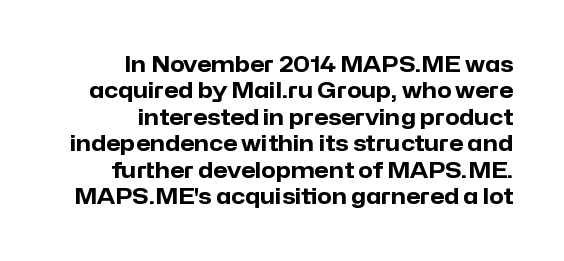
Q: Is the text bold? A: Yes.
Q: Is the text italic (slanted)? A: No, it is upright.
Q: Is the text underlined? A: No.
Q: How is the paragraph aligned? A: Right-aligned.
Q: Is the spacing between letters normal or unusually wide? A: Normal.
Q: Is the spacing between lines tight, normal or loose? A: Normal.
